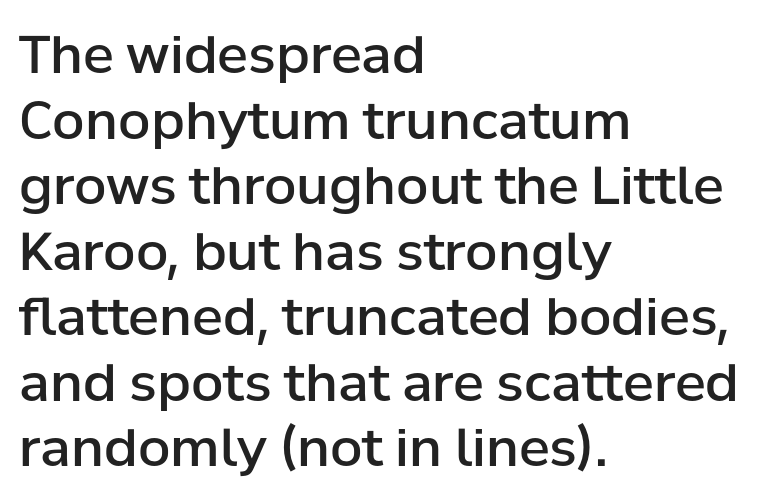
The image shows 52 px semibold sans-serif type, upright; set left-aligned, normal line spacing (1.26x), normal letter spacing, not underlined; low stroke contrast and a medium x-height.
